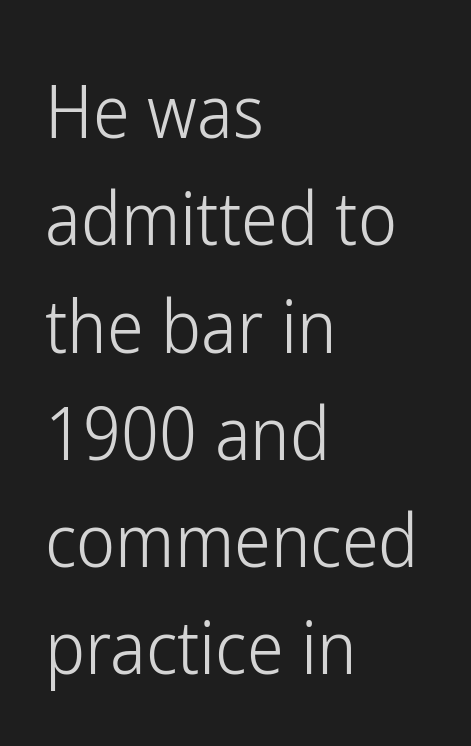
The image shows 74 px light, condensed sans-serif type, upright; set left-aligned, normal line spacing (1.45x), normal letter spacing, not underlined; low stroke contrast and a medium x-height.
